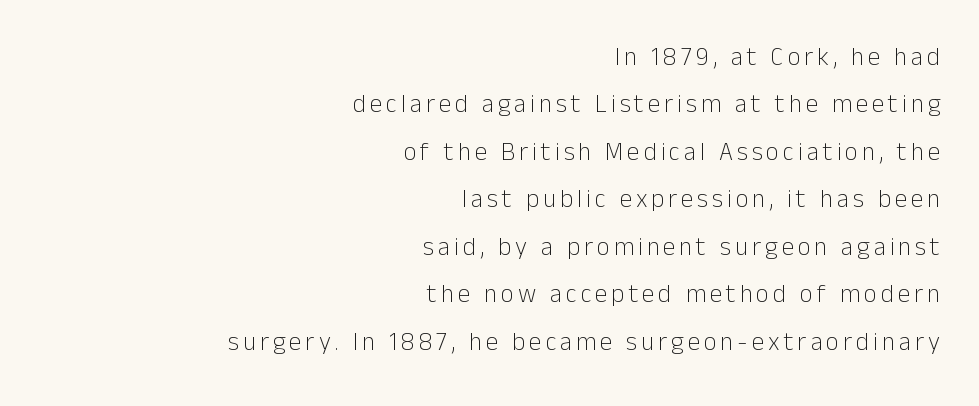
Compared with a flush-left layout, this one pins lines to the opposite, right side. These lines stand farther apart than default settings would place them. Nope, not italic — everything's standing straight. Think standard paragraph weight, or any step lighter than that. The space beneath each line is pristine and unruled.
